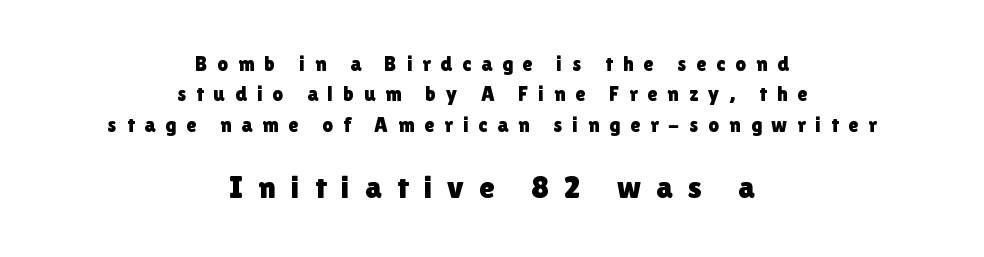
The image shows 32 px sans-serif type, upright; set centered, normal line spacing (1.45x), unusually wide letter spacing (+0.47 em), not underlined; the second (bottom) block is 1.52x larger; a medium x-height.
